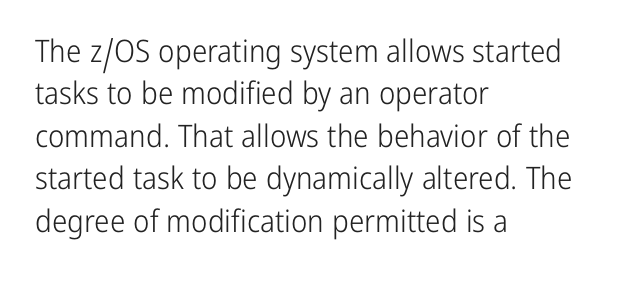
{"serif": "no", "italic": "no", "bold": "no", "weight": "light", "width": "condensed", "stroke_contrast": "low", "x_height": "medium", "monospaced": "no", "underline": "no", "align": "left", "line_spacing": "normal", "line_spacing_ratio": 1.37, "letter_spacing": "normal", "letter_spacing_em": 0.0, "glyph_px": 31}
